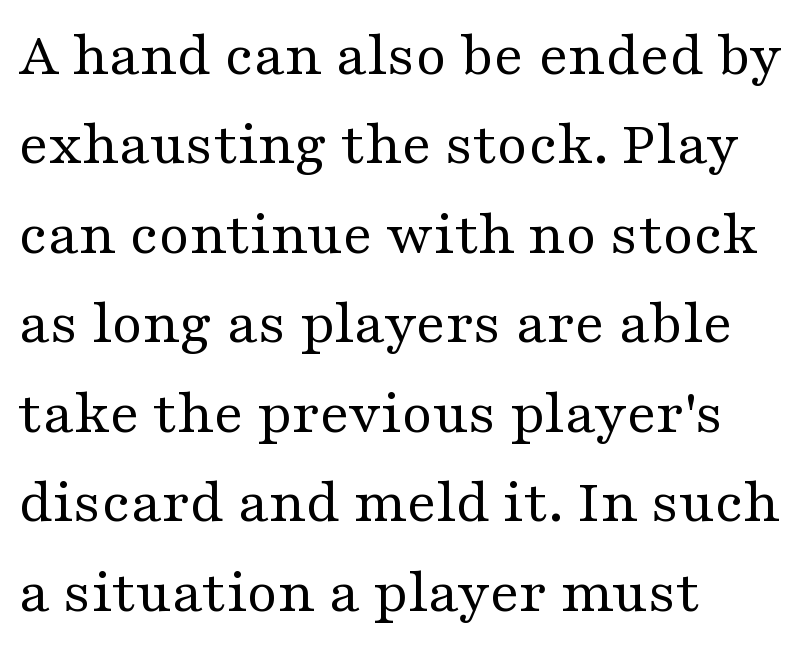
Q: Is the text bold? A: No.
Q: Is the text italic (slanted)? A: No, it is upright.
Q: Is the typeface a serif or a sans-serif typeface? A: Serif.
Q: Is the text underlined? A: No.
Q: How is the paragraph aligned? A: Left-aligned.
Q: Is the spacing between letters normal or unusually wide? A: Normal.
Q: Is the spacing between lines tight, normal or loose? A: Normal.
Q: Width (condensed, normal, or wide)? A: Wide.
Q: Stroke contrast? A: Medium.
Q: x-height? A: Medium.
Q: Monospaced? A: No.
